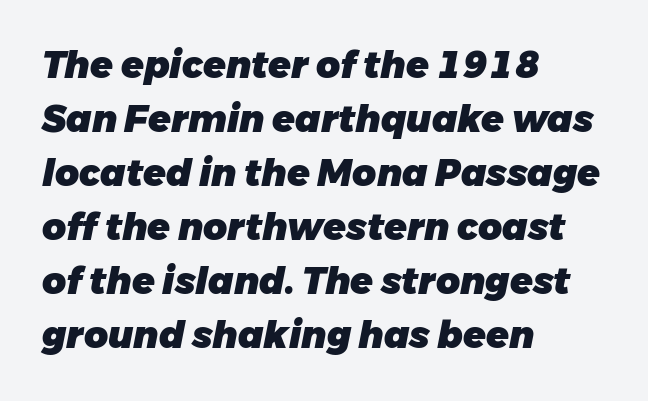
{"italic": "yes", "lean": "right", "slant_degrees": 11, "bold": "yes", "weight": "heavy", "width": "normal", "stroke_contrast": "low", "x_height": "medium", "monospaced": "no", "underline": "no", "align": "left", "line_spacing": "normal", "line_spacing_ratio": 1.46, "letter_spacing": "normal", "letter_spacing_em": 0.0, "glyph_px": 37}
